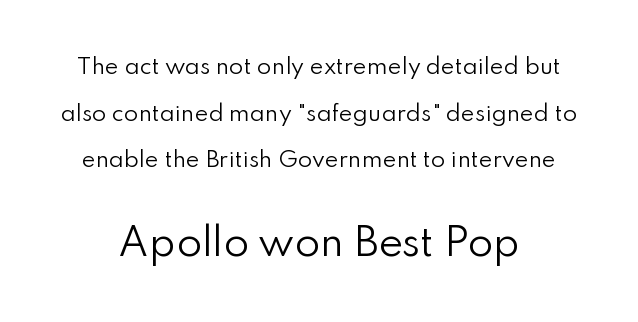
Q: Is the text bold? A: No.
Q: Is the text italic (slanted)? A: No, it is upright.
Q: Is the typeface a serif or a sans-serif typeface? A: Sans-serif.
Q: Is the text underlined? A: No.
Q: Is the spacing between letters normal or unusually wide? A: Normal.
Q: Is the spacing between lines tight, normal or loose? A: Loose.
Q: Which block of text is set in a larger size, the first (top) or the second (bottom)? A: The second (bottom) one.
Q: Width (condensed, normal, or wide)? A: Normal.
Q: Stroke contrast? A: Low.
Q: x-height? A: Small.
Q: Monospaced? A: No.
